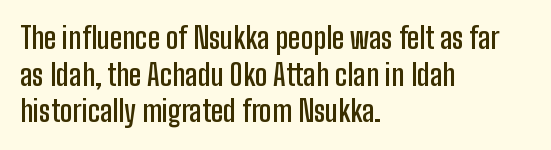
The image shows 29 px semibold, condensed sans-serif type, upright; set left-aligned, normal line spacing (1.26x), normal letter spacing, not underlined; low stroke contrast and a medium x-height.
